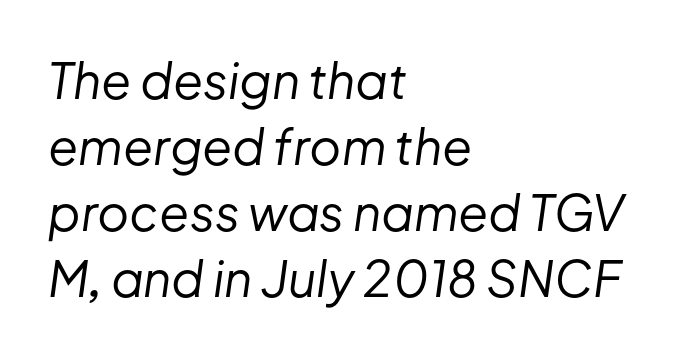
The letterforms sit shoulder to shoulder at normal distance. Regarding leading, the lines here are spaced in the standard way. The face used here is proportionally spaced, like ordinary book or web type. The glyphs are unaccompanied by any horizontal stroke below them. Which margin do the lines hug? The left one — the right edge is uneven.
